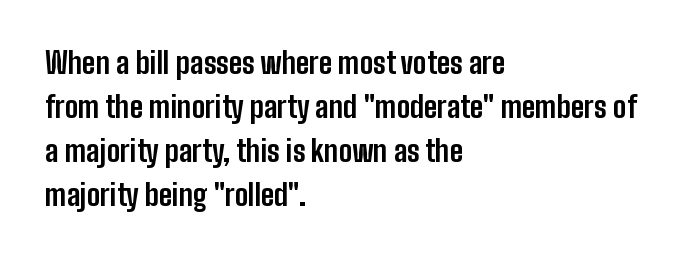
{"serif": "no", "italic": "no", "bold": "yes", "weight": "bold", "width": "condensed", "stroke_contrast": "low", "x_height": "medium", "monospaced": "no", "underline": "no", "align": "left", "line_spacing": "normal", "line_spacing_ratio": 1.52, "letter_spacing": "normal", "letter_spacing_em": 0.0, "glyph_px": 29}
